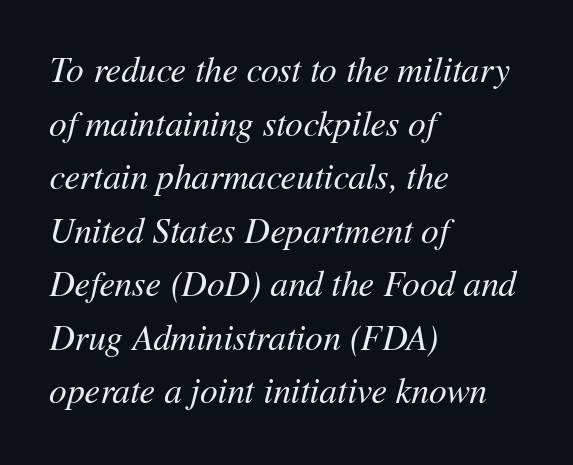
The image shows 35 px regular-weight type, italic (leaning right); set left-aligned, normal line spacing (1.53x), normal letter spacing, not underlined; medium stroke contrast and a medium x-height.
